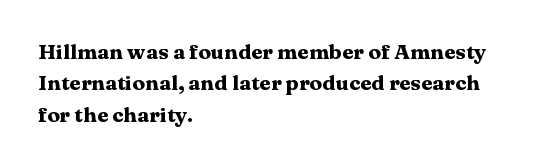
Q: Is the text bold? A: Yes.
Q: Is the text italic (slanted)? A: No, it is upright.
Q: Is the text underlined? A: No.
Q: How is the paragraph aligned? A: Left-aligned.
Q: Is the spacing between letters normal or unusually wide? A: Normal.
Q: Is the spacing between lines tight, normal or loose? A: Normal.
